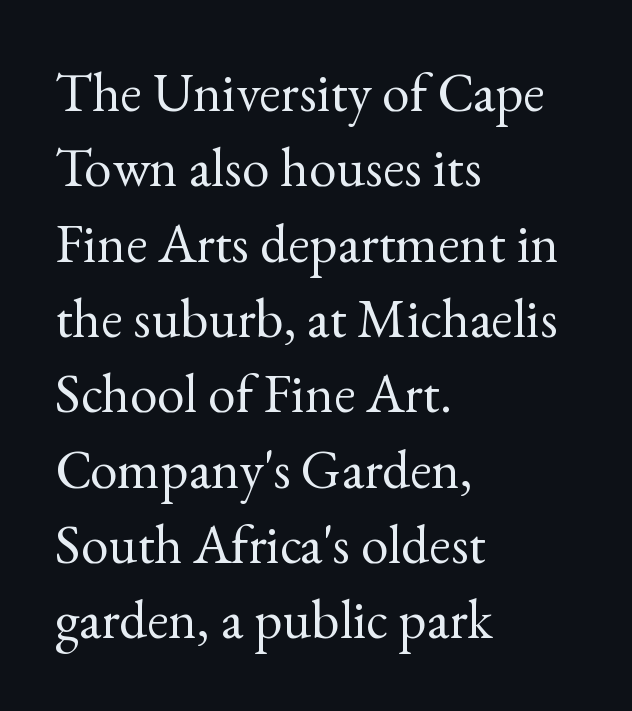
{"serif": "yes", "italic": "no", "bold": "no", "weight": "regular", "width": "normal", "x_height": "small", "monospaced": "no", "underline": "no", "align": "left", "line_spacing": "normal", "line_spacing_ratio": 1.37, "letter_spacing": "normal", "letter_spacing_em": 0.0, "glyph_px": 55}
